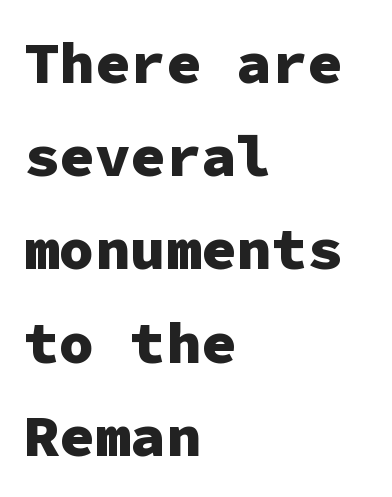
The image shows 59 px heavy sans-serif type, upright, monospaced; set left-aligned, normal line spacing (1.58x), normal letter spacing, not underlined; low stroke contrast and a medium x-height.
